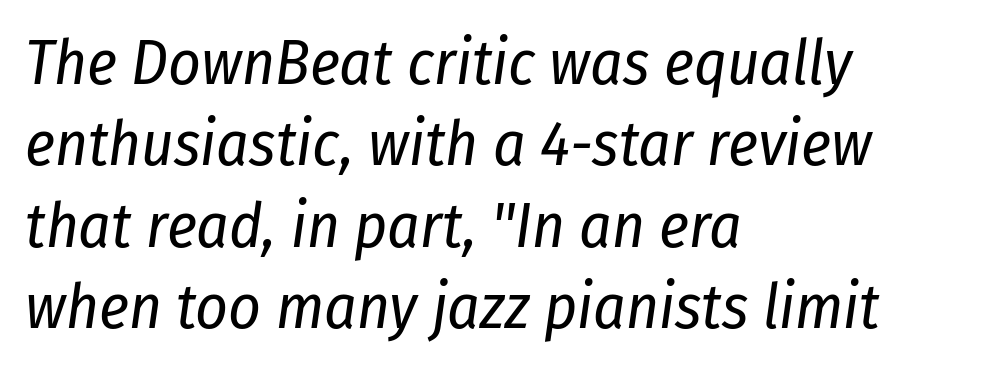
{"italic": "yes", "lean": "right", "slant_degrees": 8, "bold": "no", "weight": "regular", "width": "condensed", "stroke_contrast": "low", "x_height": "medium", "monospaced": "no", "underline": "no", "align": "left", "line_spacing": "normal", "line_spacing_ratio": 1.29, "letter_spacing": "normal", "letter_spacing_em": 0.0, "glyph_px": 63}
